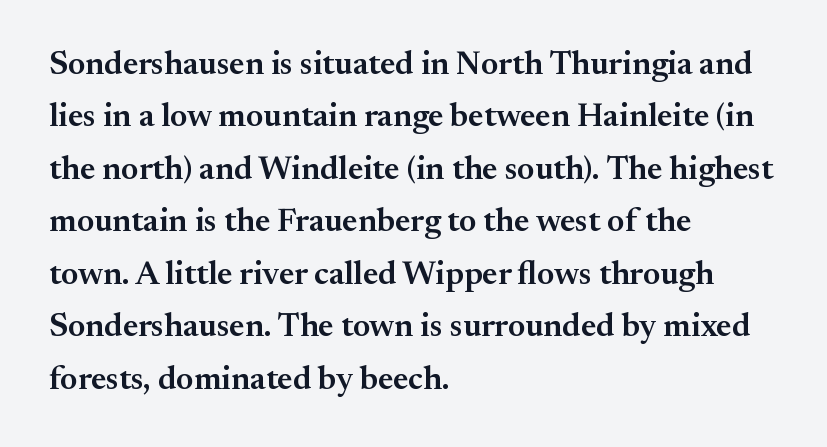
Think of a printed novel: that variable character pitch is what you see here. How are the letters spaced? Ordinarily, with no added tracking. The rendering shows small feet on the letterforms — a serif design. This is roman type, the default non-slanted kind. The face used here is a semibold: visibly heavier than regular, lighter than bold. The lines sit at an ordinary, default distance from one another.
